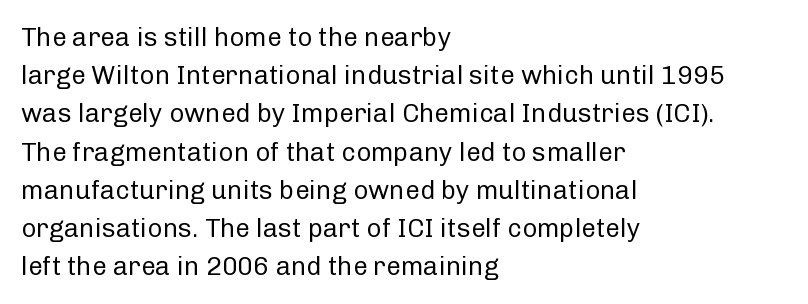
{"italic": "no", "bold": "no", "underline": "no", "align": "left", "line_spacing": "normal", "line_spacing_ratio": 1.47, "letter_spacing": "normal", "letter_spacing_em": 0.0, "glyph_px": 26}
